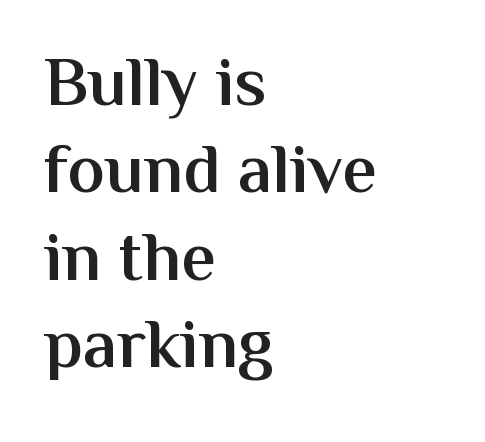
Q: Is the text bold? A: Semi-bold.
Q: Is the text italic (slanted)? A: No, it is upright.
Q: Is the typeface a serif or a sans-serif typeface? A: Sans-serif.
Q: Is the text underlined? A: No.
Q: How is the paragraph aligned? A: Left-aligned.
Q: Is the spacing between letters normal or unusually wide? A: Normal.
Q: Is the spacing between lines tight, normal or loose? A: Normal.
Q: Width (condensed, normal, or wide)? A: Normal.
Q: Stroke contrast? A: Medium.
Q: x-height? A: Medium.
Q: Monospaced? A: No.
